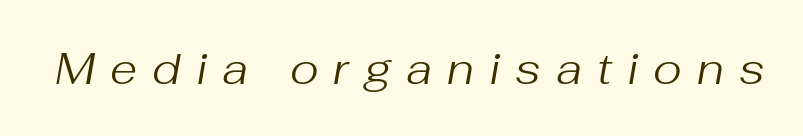
The image shows 44 px regular-weight type, italic (leaning right); set unusually wide letter spacing (+0.34 em), not underlined; medium stroke contrast and a medium x-height.
